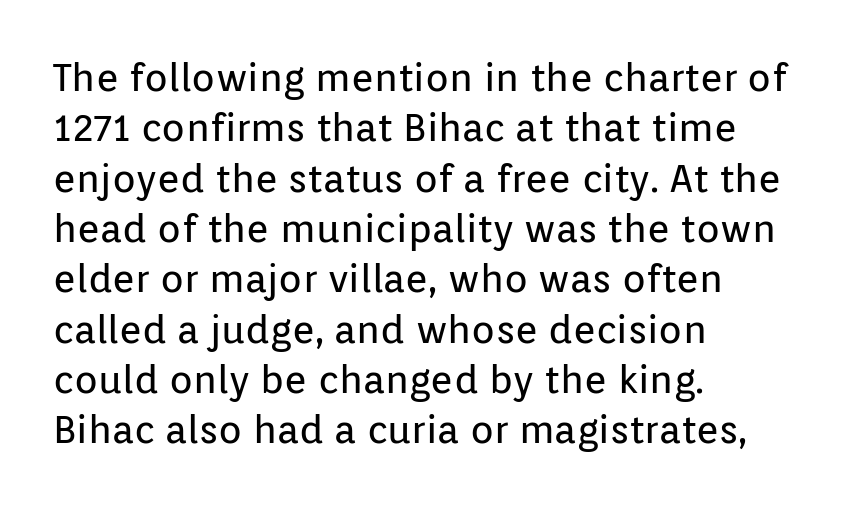
The image shows 39 px regular-weight sans-serif type, upright; set left-aligned, normal line spacing (1.29x), normal letter spacing, not underlined; low stroke contrast and a medium x-height.
